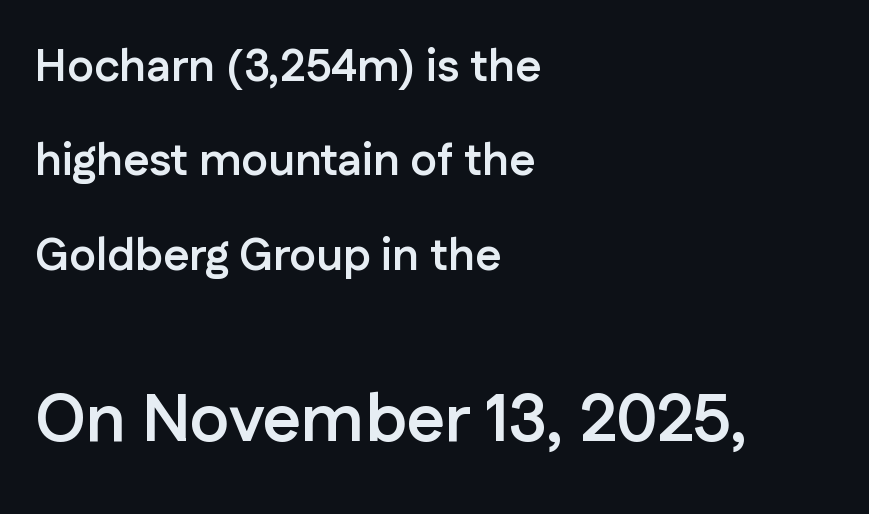
{"serif": "no", "italic": "no", "bold": "yes", "weight": "semibold", "width": "normal", "stroke_contrast": "low", "x_height": "medium", "monospaced": "no", "underline": "no", "align": "left", "line_spacing": "loose", "line_spacing_ratio": 2.1, "letter_spacing": "normal", "letter_spacing_em": 0.0, "larger_block": "second", "size_ratio": 1.49, "glyph_px": 67}
